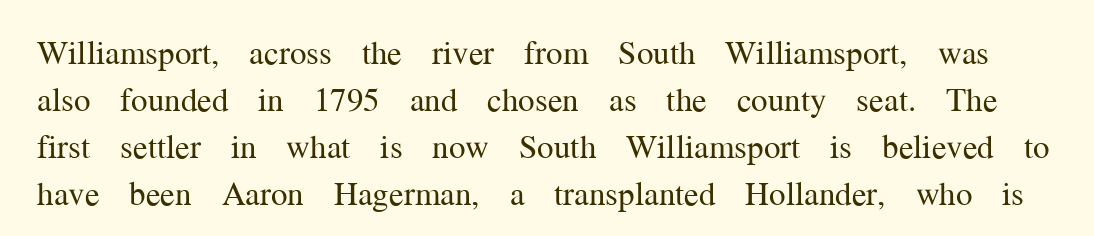
Q: Is the text bold? A: No.
Q: Is the text italic (slanted)? A: No, it is upright.
Q: Is the typeface a serif or a sans-serif typeface? A: Serif.
Q: Is the text underlined? A: No.
Q: Is the spacing between letters normal or unusually wide? A: Normal.
Q: Is the spacing between lines tight, normal or loose? A: Normal.
Q: Width (condensed, normal, or wide)? A: Normal.
Q: Stroke contrast? A: Medium.
Q: x-height? A: Medium.
Q: Monospaced? A: No.
